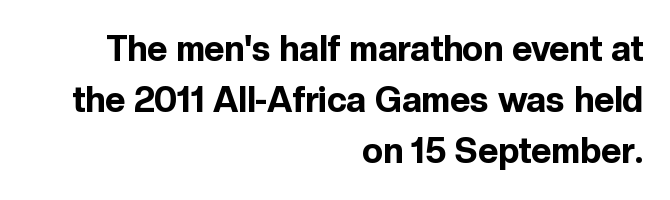
The image shows 35 px bold sans-serif type, upright; set right-aligned, normal line spacing (1.46x), normal letter spacing, not underlined; a medium x-height.
